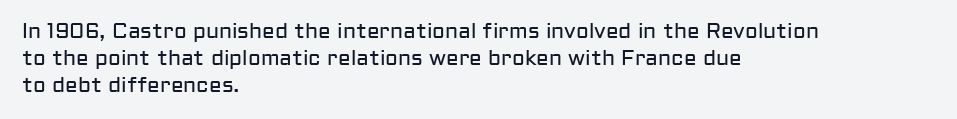
{"italic": "no", "bold": "no", "underline": "no", "align": "left", "line_spacing": "normal", "line_spacing_ratio": 1.28, "letter_spacing": "normal", "letter_spacing_em": 0.0, "glyph_px": 21}
